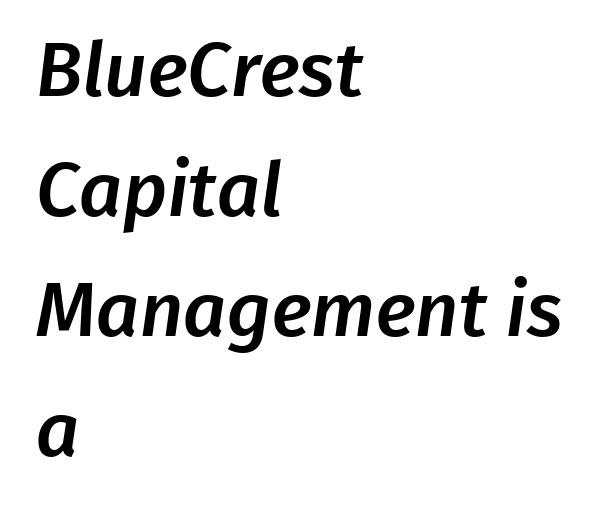
Q: Is the typeface a serif or a sans-serif typeface? A: Sans-serif.
Q: Is the text underlined? A: No.
Q: How is the paragraph aligned? A: Left-aligned.
Q: Is the spacing between letters normal or unusually wide? A: Normal.
Q: Is the spacing between lines tight, normal or loose? A: Normal.
Q: Width (condensed, normal, or wide)? A: Normal.
Q: Stroke contrast? A: Low.
Q: x-height? A: Medium.
Q: Monospaced? A: No.
